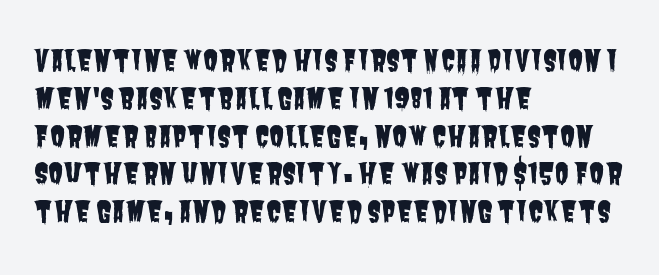
Q: Is the typeface a serif or a sans-serif typeface? A: Sans-serif.
Q: Is the text underlined? A: No.
Q: How is the paragraph aligned? A: Left-aligned.
Q: Is the spacing between letters normal or unusually wide? A: Normal.
Q: Is the spacing between lines tight, normal or loose? A: Normal.
Q: Width (condensed, normal, or wide)? A: Condensed.
Q: Stroke contrast? A: Low.
Q: x-height? A: Large.
Q: Monospaced? A: No.
